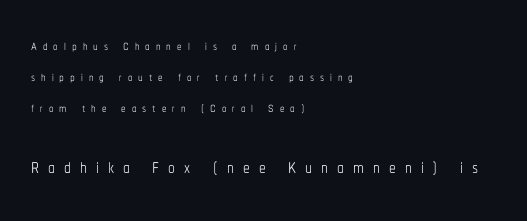
Q: Is the text bold? A: No.
Q: Is the text italic (slanted)? A: No, it is upright.
Q: Is the text underlined? A: No.
Q: How is the paragraph aligned? A: Left-aligned.
Q: Is the spacing between letters normal or unusually wide? A: Unusually wide.
Q: Which block of text is set in a larger size, the first (top) or the second (bottom)? A: The second (bottom) one.
